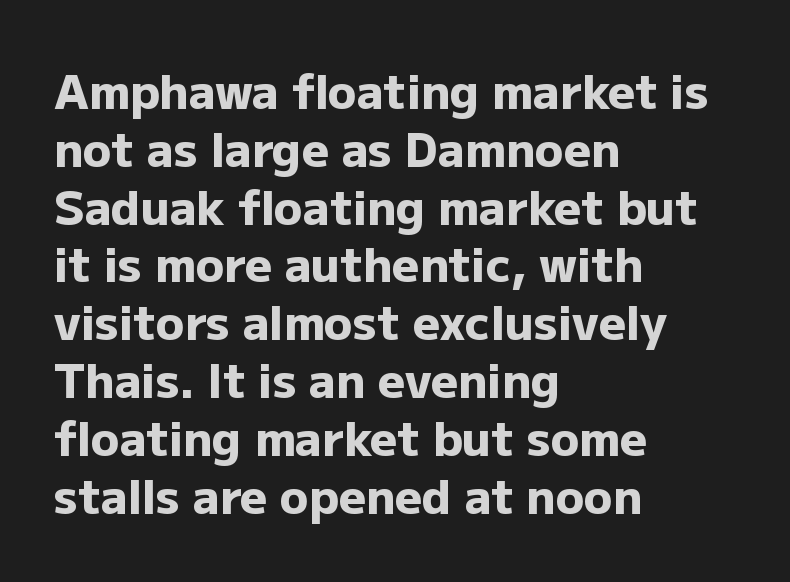
Underlining? Definitely not there. The paragraph has a hard left edge and a soft right edge. In terms of letterspacing, this is plain default setting. The letters stand straight up with perfectly vertical stems.
